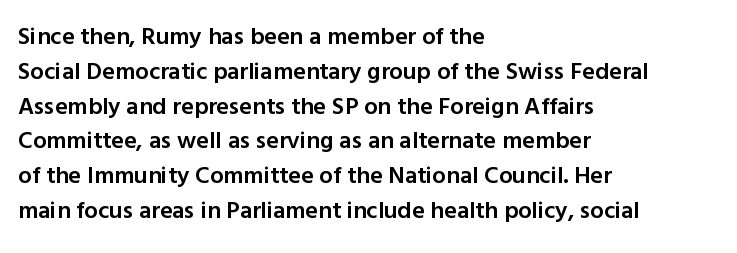
{"italic": "no", "bold": "semi", "underline": "no", "align": "left", "line_spacing": "normal", "line_spacing_ratio": 1.45, "letter_spacing": "normal", "letter_spacing_em": 0.0, "glyph_px": 24}
